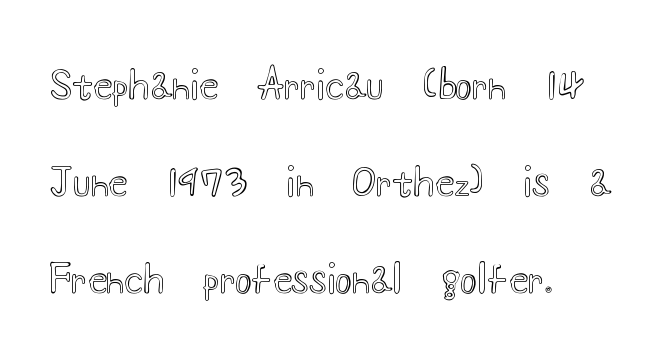
{"italic": "no", "width": "wide", "x_height": "small", "monospaced": "no", "underline": "no", "align": "left", "line_spacing": "loose", "line_spacing_ratio": 2.49, "letter_spacing": "normal", "letter_spacing_em": 0.0, "glyph_px": 39}
